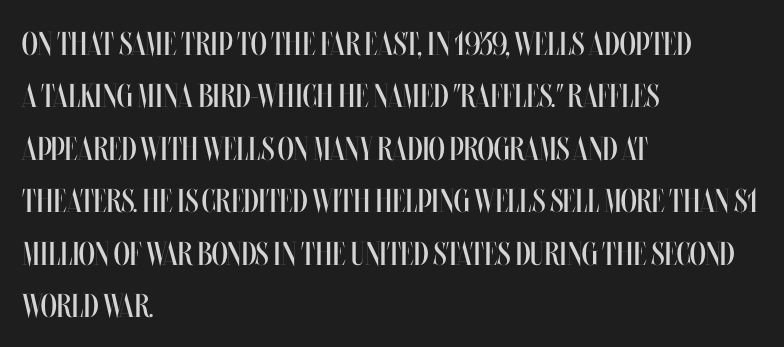
Quick note: not italic, upright. A normal amount of white space separates one row of letters from the next. Is this a heavy cut? Hardly; it is regular or lighter. The foot of each line stays bare and open. The face used here is proportionally spaced, like ordinary book or web type. Students, note that the glyphs here touch the page at normal intervals.
